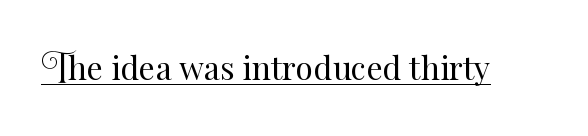
{"italic": "no", "bold": "no", "weight": "regular", "width": "normal", "stroke_contrast": "medium", "x_height": "small", "monospaced": "no", "underline": "yes", "letter_spacing": "normal", "letter_spacing_em": 0.0, "glyph_px": 32}
